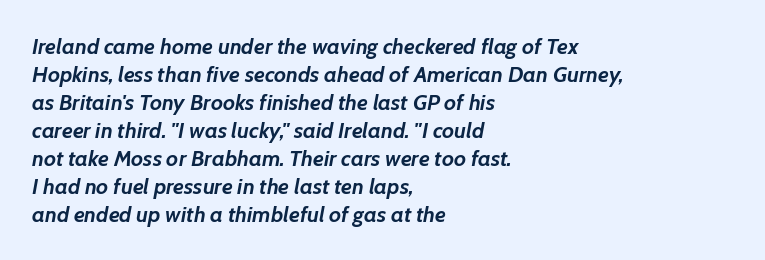
{"italic": "yes", "lean": "right", "slant_degrees": 7, "bold": "yes", "underline": "no", "align": "left", "line_spacing": "normal", "line_spacing_ratio": 1.27, "letter_spacing": "normal", "letter_spacing_em": 0.0, "glyph_px": 22}
